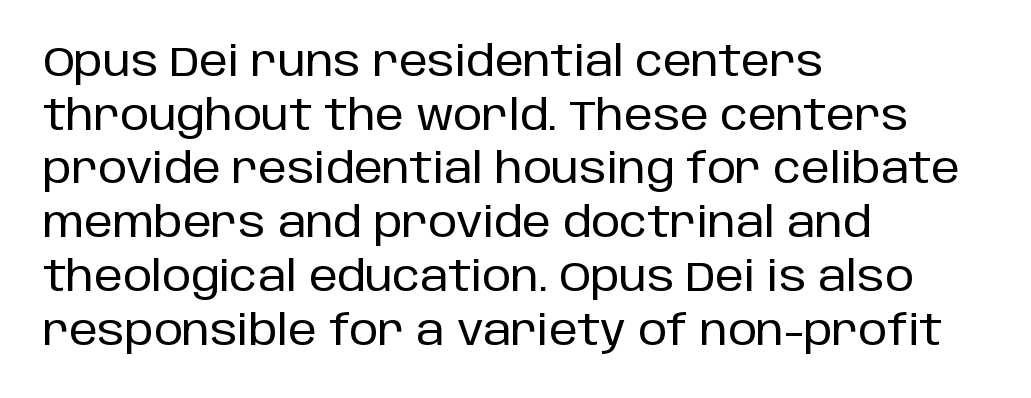
{"serif": "no", "italic": "no", "width": "normal", "stroke_contrast": "low", "x_height": "large", "monospaced": "no", "underline": "no", "align": "left", "line_spacing": "normal", "line_spacing_ratio": 1.31, "letter_spacing": "normal", "letter_spacing_em": 0.0, "glyph_px": 41}
